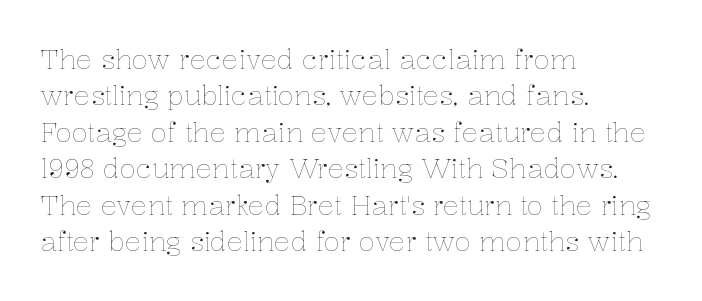
{"italic": "no", "bold": "no", "underline": "no", "align": "left", "line_spacing": "normal", "line_spacing_ratio": 1.35, "letter_spacing": "normal", "letter_spacing_em": 0.0, "glyph_px": 27}
